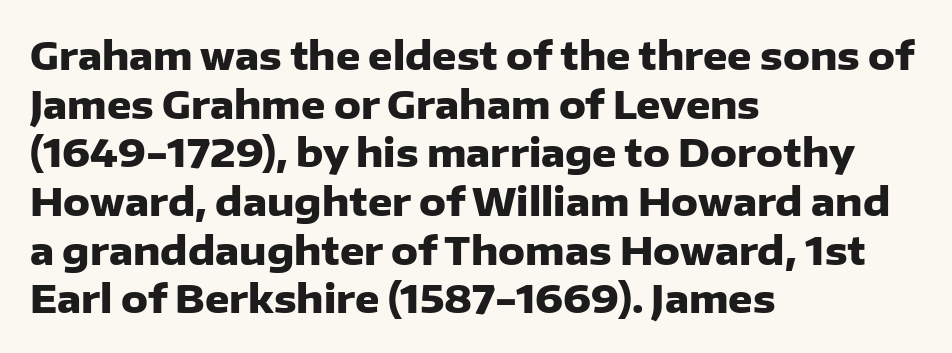
Q: Is the text bold? A: Yes.
Q: Is the text italic (slanted)? A: No, it is upright.
Q: Is the typeface a serif or a sans-serif typeface? A: Sans-serif.
Q: Is the text underlined? A: No.
Q: How is the paragraph aligned? A: Left-aligned.
Q: Is the spacing between letters normal or unusually wide? A: Normal.
Q: Is the spacing between lines tight, normal or loose? A: Normal.
Q: Width (condensed, normal, or wide)? A: Normal.
Q: Stroke contrast? A: Low.
Q: x-height? A: Medium.
Q: Monospaced? A: No.
